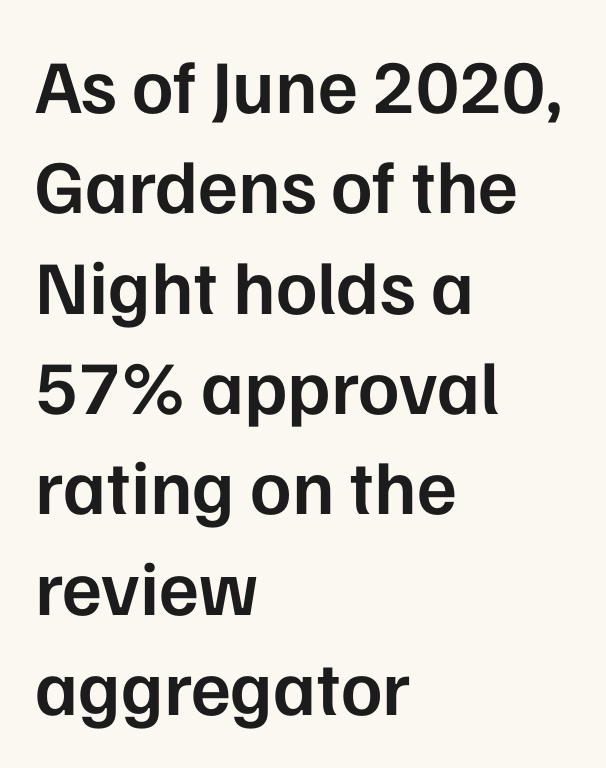
{"serif": "no", "italic": "no", "bold": "semi", "weight": "semibold", "width": "normal", "stroke_contrast": "low", "x_height": "medium", "monospaced": "no", "underline": "no", "align": "left", "line_spacing": "normal", "line_spacing_ratio": 1.32, "letter_spacing": "normal", "letter_spacing_em": 0.0, "glyph_px": 76}
